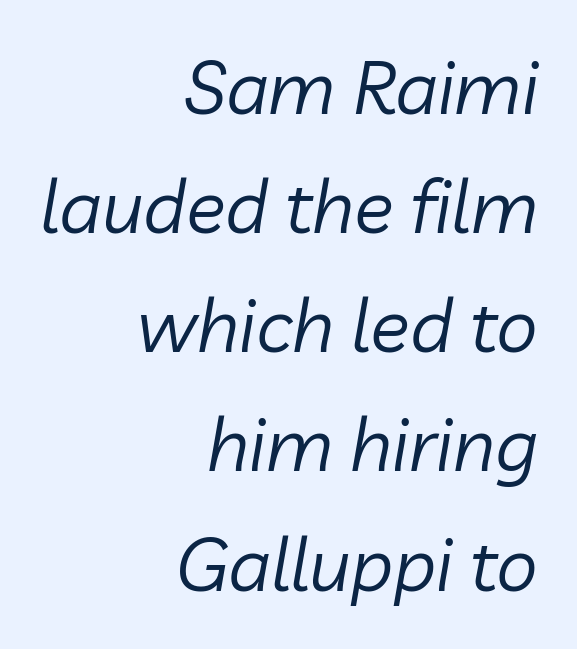
These lines stack with their right ends in a neat column. The letters look calm and open, with moderate or lighter stems. The gap between lines stays unmarked. Leading: standard.
